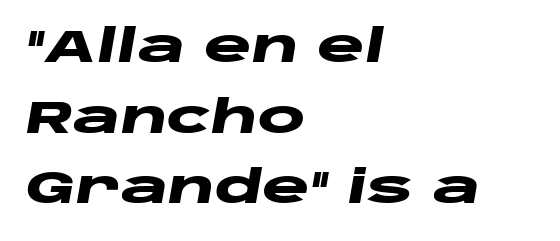
The rows are spaced the way most documents space them. The type is set solid horizontally, with unmodified tracking. The text carries the slant typical of an italic or oblique font. Chunky letters — that's bold for sure. The passage is arranged the way most books set body copy — flush left.
